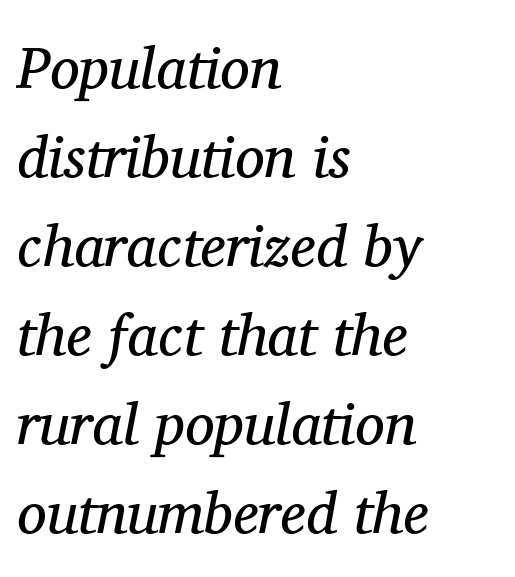
The image shows 59 px regular-weight serif type, italic (leaning right); set left-aligned, normal line spacing (1.51x), normal letter spacing, not underlined; medium stroke contrast and a medium x-height.
